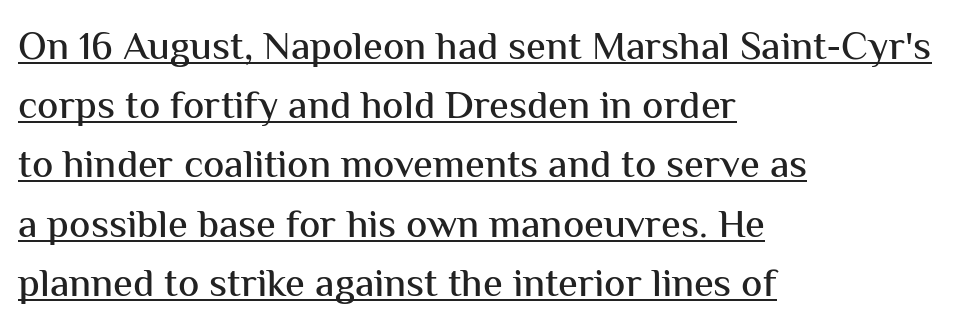
Is the letter spacing exaggerated? No — it looks like the ordinary default. Varying glyph widths throughout — classic text-font behaviour. One glance says typical: line gaps are just what's usual. Is there an underline? Yes — a line sits under the letters. The rendering anchors every line to the left-hand side.
